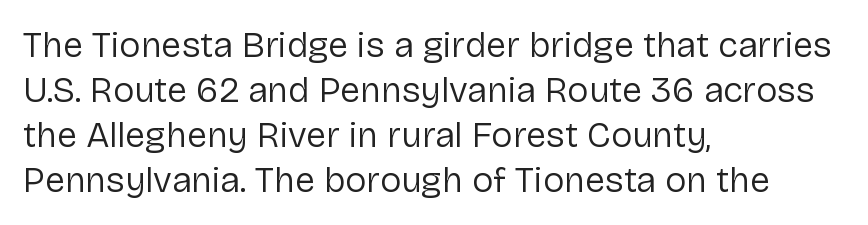
Left-aligned paragraph, ragged on the right. The space between consecutive lines is moderate. Upright lettering throughout. Words appear dense and cohesive because spacing is normal. Nope, no serifs anywhere on these letters.
